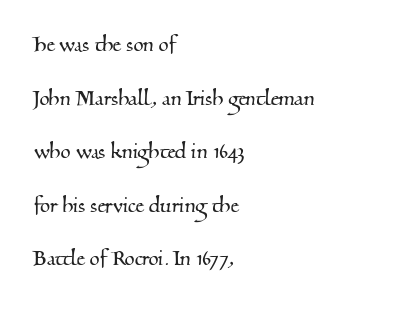
Caption: multi-line text, flush left, ragged right. Baseline-to-baseline distance is far greater than the letter height. Descender tails drop into unmarked territory. The letters sit at their default tracking, neither squeezed nor spread.
